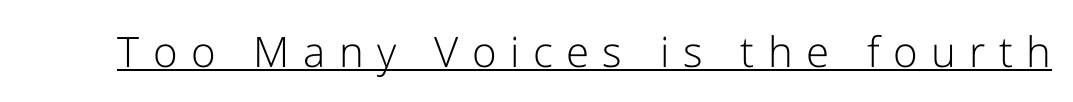
Q: Is the text bold? A: No.
Q: Is the text italic (slanted)? A: No, it is upright.
Q: Is the typeface a serif or a sans-serif typeface? A: Sans-serif.
Q: Is the text underlined? A: Yes.
Q: Is the spacing between letters normal or unusually wide? A: Unusually wide.
Q: Width (condensed, normal, or wide)? A: Normal.
Q: Stroke contrast? A: Low.
Q: x-height? A: Medium.
Q: Monospaced? A: No.
